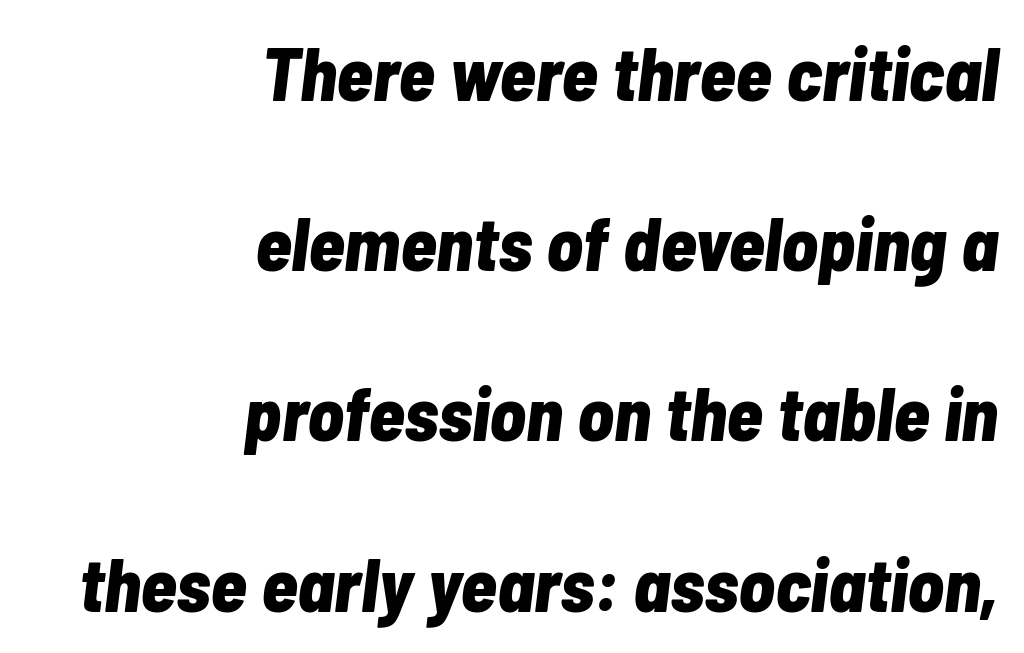
The image shows 75 px bold, condensed type, italic (leaning right); set right-aligned, loose line spacing (2.27x), normal letter spacing, not underlined; low stroke contrast and a medium x-height.
